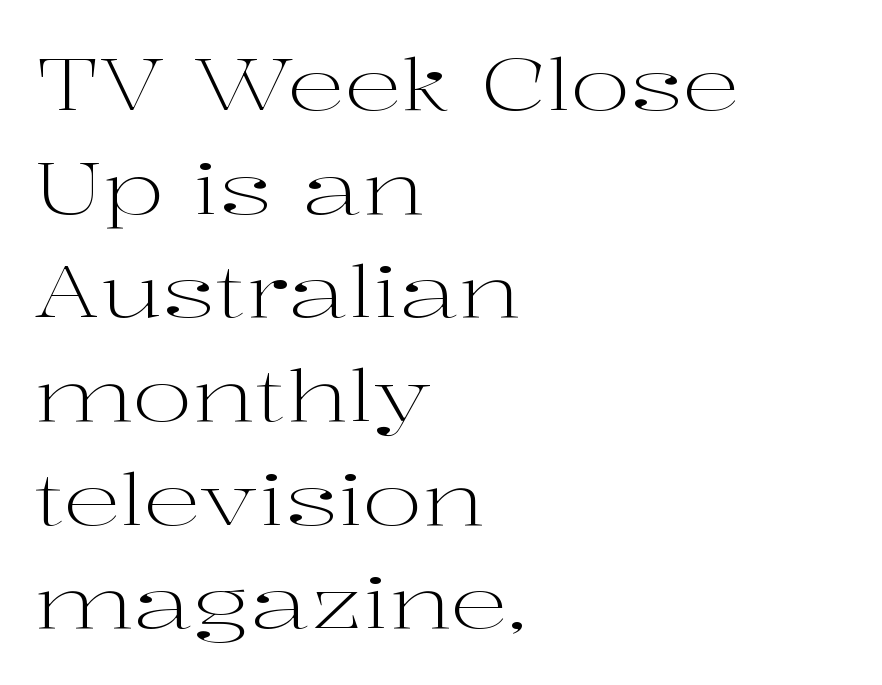
{"serif": "yes", "italic": "no", "bold": "no", "weight": "light", "width": "wide", "stroke_contrast": "high", "x_height": "medium", "monospaced": "no", "underline": "no", "align": "left", "line_spacing": "normal", "line_spacing_ratio": 1.44, "letter_spacing": "normal", "letter_spacing_em": 0.0, "glyph_px": 72}
